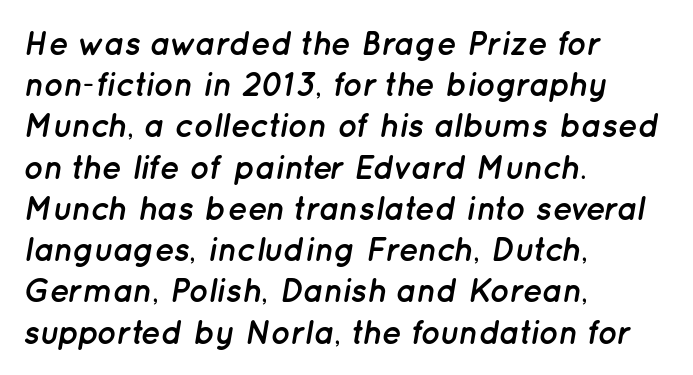
{"italic": "yes", "lean": "right", "slant_degrees": 12, "bold": "yes", "weight": "semibold", "width": "normal", "stroke_contrast": "low", "x_height": "medium", "monospaced": "no", "underline": "no", "align": "left", "line_spacing": "normal", "line_spacing_ratio": 1.25, "letter_spacing": "normal", "letter_spacing_em": 0.0, "glyph_px": 33}
